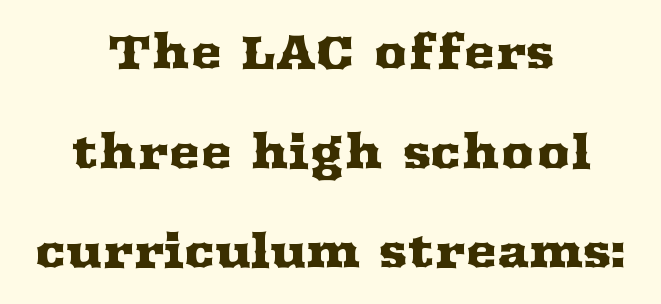
How are the letters spaced? Ordinarily, with no added tracking. If you folded the block vertically in half, each line would mirror itself in length. The rendering uses natural spacing where letterforms have individual widths. Serif or sans? Serif — the stroke terminals have little feet. No italicization has been applied; the sample stays upright. Glance below the letters and you will spot only blank space.
